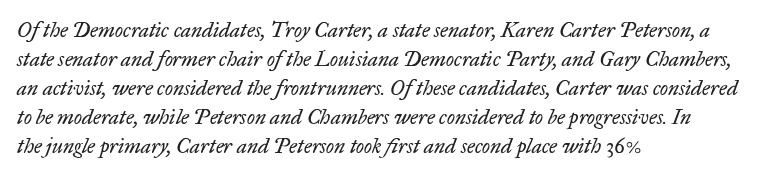
Q: Is the text bold? A: No.
Q: Is the text italic (slanted)? A: Yes, it leans right by about 17 degrees.
Q: Is the text underlined? A: No.
Q: How is the paragraph aligned? A: Left-aligned.
Q: Is the spacing between letters normal or unusually wide? A: Normal.
Q: Is the spacing between lines tight, normal or loose? A: Normal.
